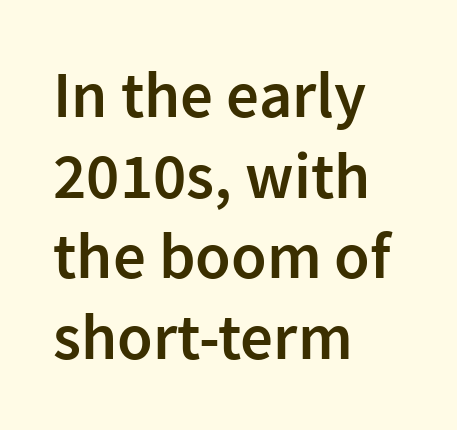
The type is set solid horizontally, with unmodified tracking. This is the in-between weight designers call semibold or demi. Think of a printed novel: that variable character pitch is what you see here. Teacher's note: observe the even left margin — that is flush-left alignment. This is roman type, the default non-slanted kind. Examine the stroke ends and you'll find no serifs.
